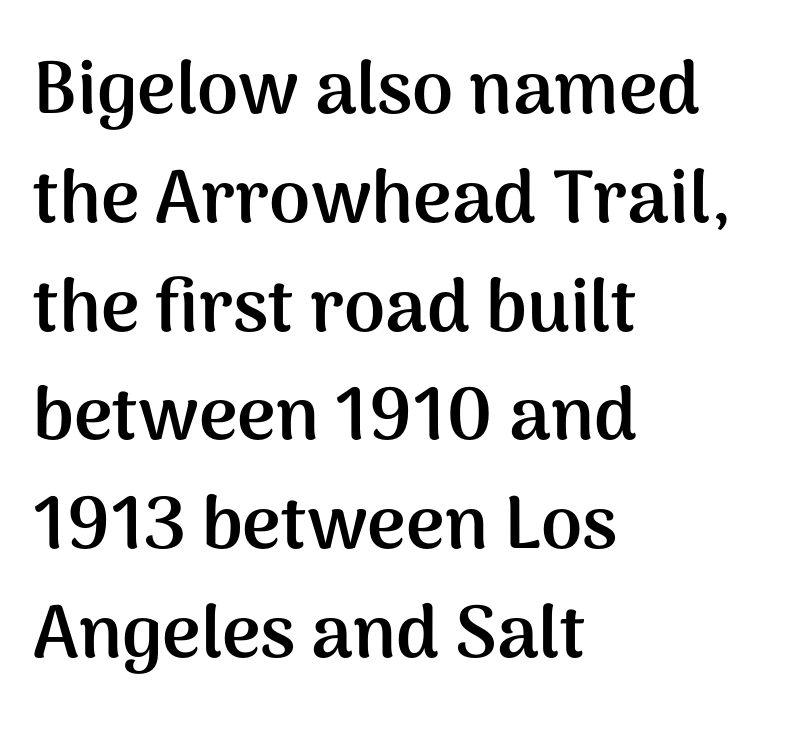
Teacher's note: observe the even left margin — that is flush-left alignment. Inter-character spacing is left at the font's built-in metrics. The face used here is proportionally spaced, like ordinary book or web type. Plain, unruled lines of type. Check where the strokes stop: nothing finishes them off — pure sans. The leading is moderate, giving the passage an even texture.
